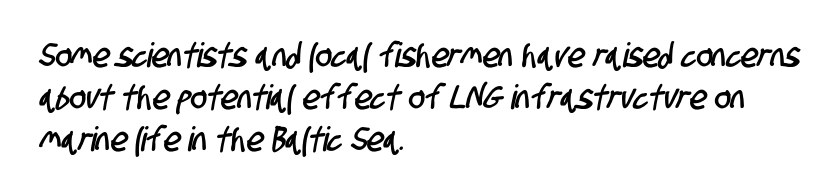
Q: Is the typeface a serif or a sans-serif typeface? A: Sans-serif.
Q: Is the text underlined? A: No.
Q: How is the paragraph aligned? A: Left-aligned.
Q: Is the spacing between letters normal or unusually wide? A: Normal.
Q: Width (condensed, normal, or wide)? A: Condensed.
Q: Stroke contrast? A: Low.
Q: x-height? A: Large.
Q: Monospaced? A: No.
